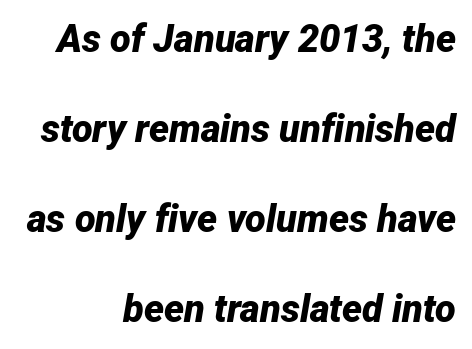
There is no visible air inserted between adjacent glyphs. In CSS terms this would be text-align: right. Underlining? Definitely not there. Here the designer chose a conventional face with non-uniform glyph widths. Stroke thickness is high; the sample reads as a true bold.
